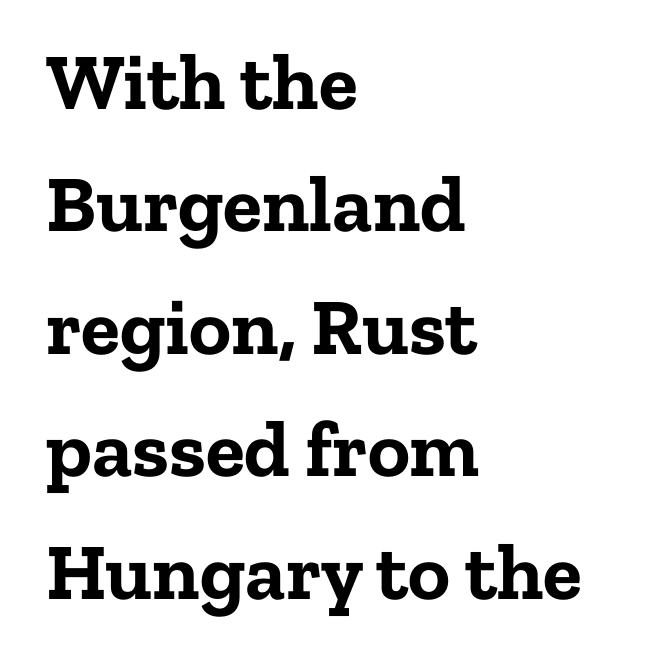
{"serif": "yes", "italic": "no", "bold": "yes", "weight": "bold", "width": "normal", "stroke_contrast": "low", "x_height": "medium", "monospaced": "no", "underline": "no", "align": "left", "line_spacing": "normal", "line_spacing_ratio": 1.53, "letter_spacing": "normal", "letter_spacing_em": 0.0, "glyph_px": 80}
